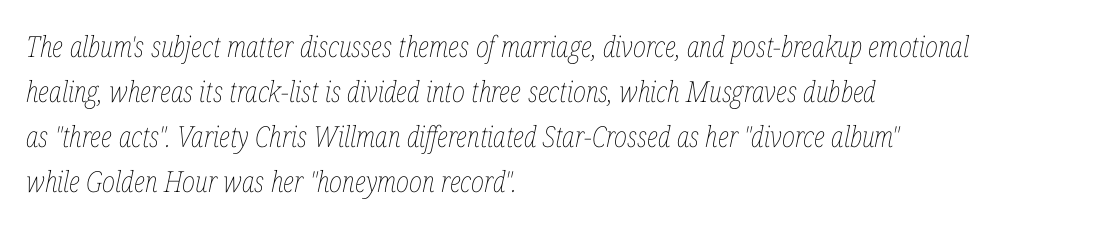
The face used here has a pronounced slope to its letters. Is the block centered? No — it sits flush against the left margin. Stems here are at most as thick as an everyday book face. Any mark beneath the type? The region is blank. Whoever set this chose a conventional vertical rhythm.
